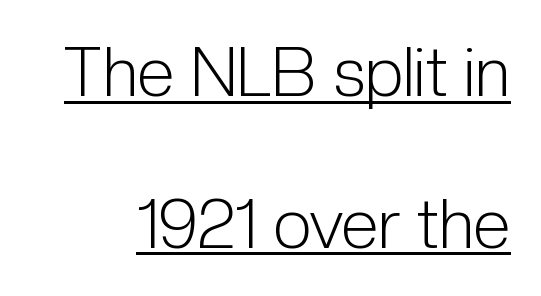
Q: Is the text bold? A: No.
Q: Is the text italic (slanted)? A: No, it is upright.
Q: Is the typeface a serif or a sans-serif typeface? A: Sans-serif.
Q: Is the text underlined? A: Yes.
Q: Is the spacing between letters normal or unusually wide? A: Normal.
Q: Is the spacing between lines tight, normal or loose? A: Loose.
Q: Width (condensed, normal, or wide)? A: Condensed.
Q: Stroke contrast? A: Low.
Q: x-height? A: Medium.
Q: Monospaced? A: No.
